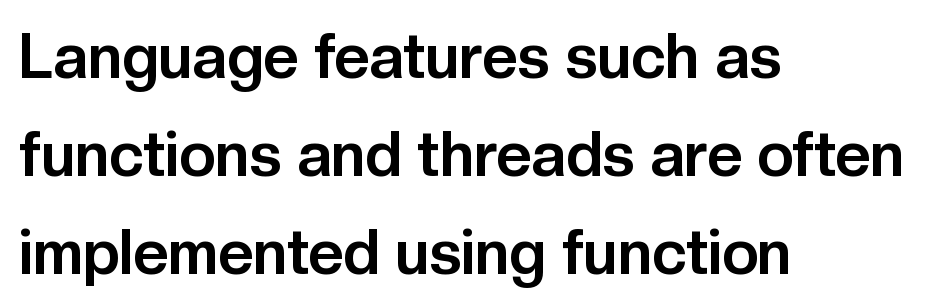
The image shows 62 px bold sans-serif type, upright; set left-aligned, normal line spacing (1.58x), normal letter spacing, not underlined; low stroke contrast and a medium x-height.
